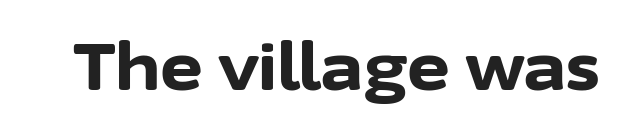
Standard letterfit; no display-style spreading of the glyphs. Character widths vary here, with narrow letters taking less room than wide ones. Emphasis by weight is at full strength: bold. The glyphs are unaccompanied by any horizontal stroke below them. Vertical strokes here are truly vertical. The font family rendered here belongs to the sans-serif group.
